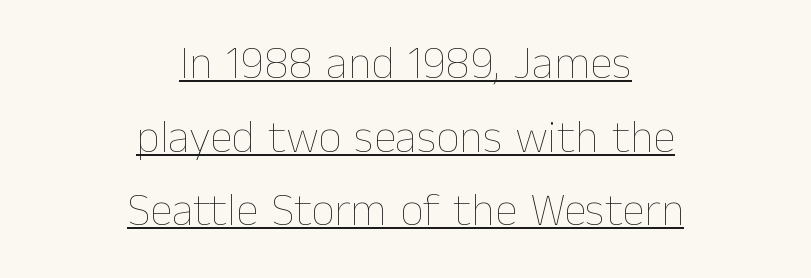
Beneath each row of characters lies a ruled line. Compared with a typical body face, this is equally light or lighter still. You can tell it's not italic because the verticals are truly vertical. Nothing unusual about the tracking: characters are spaced as the font intends. The block of text has a typical density, with ordinary space between rows. Caption: multi-line text, centered on the measure.
